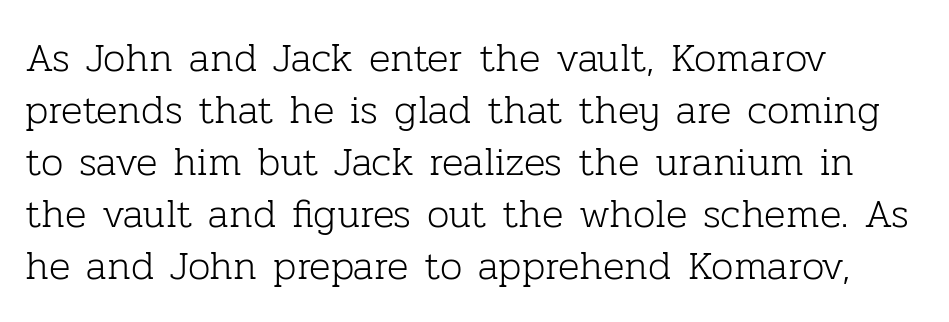
The image shows 40 px light serif type, upright; set left-aligned, normal line spacing (1.3x), normal letter spacing, not underlined; low stroke contrast and a medium x-height.
